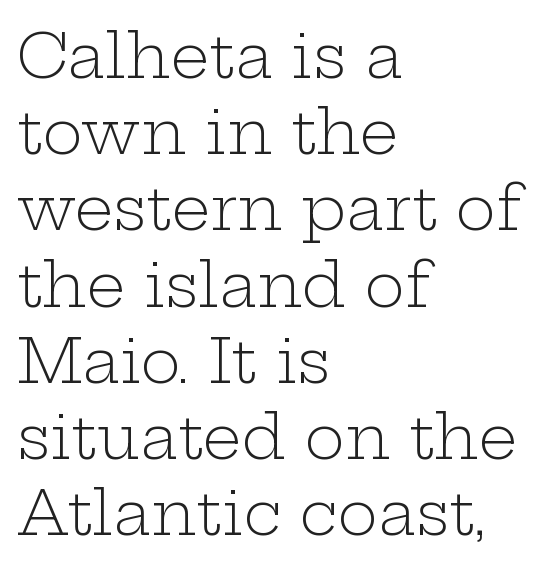
{"serif": "yes", "italic": "no", "bold": "no", "weight": "light", "width": "wide", "stroke_contrast": "low", "x_height": "medium", "monospaced": "no", "underline": "no", "align": "left", "line_spacing": "normal", "line_spacing_ratio": 1.25, "letter_spacing": "normal", "letter_spacing_em": 0.0, "glyph_px": 61}
